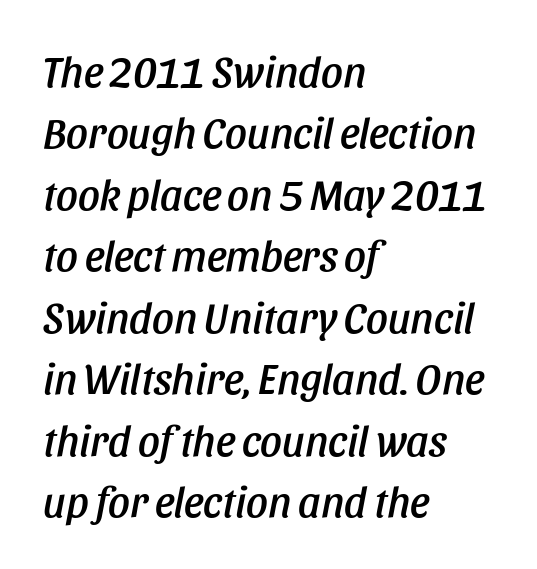
Characters follow at the spacing the type designer built in. What's the leading like? Ordinary, nothing unusual. These lines are rendered in a variable-pitch font. Leftover space on each line is placed entirely after the last word. Check the space under the baseline: it is left empty.
